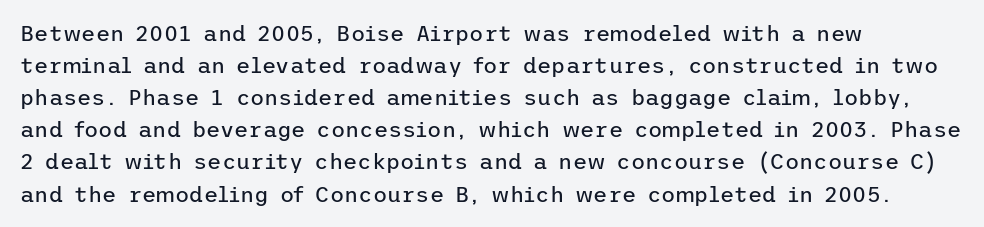
{"italic": "no", "bold": "no", "underline": "no", "align": "left", "line_spacing": "normal", "line_spacing_ratio": 1.46, "letter_spacing": "normal", "letter_spacing_em": 0.0, "glyph_px": 22}
